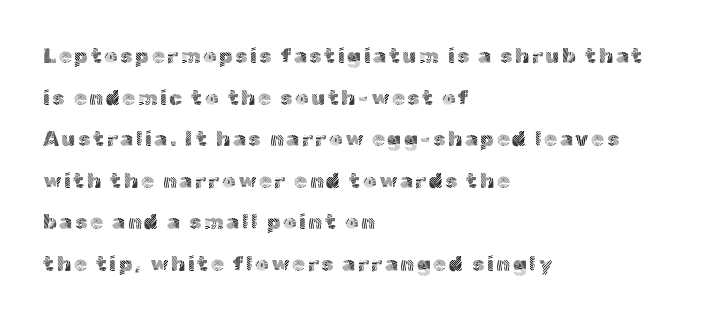
The image shows 21 px text type, upright; set left-aligned, loose line spacing (1.98x), not underlined.
